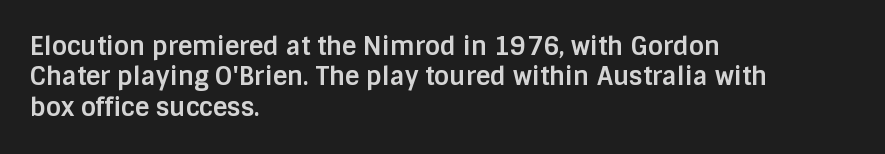
The image shows 25 px bold type, upright; set left-aligned, line spacing 1.22x, normal letter spacing, not underlined.
